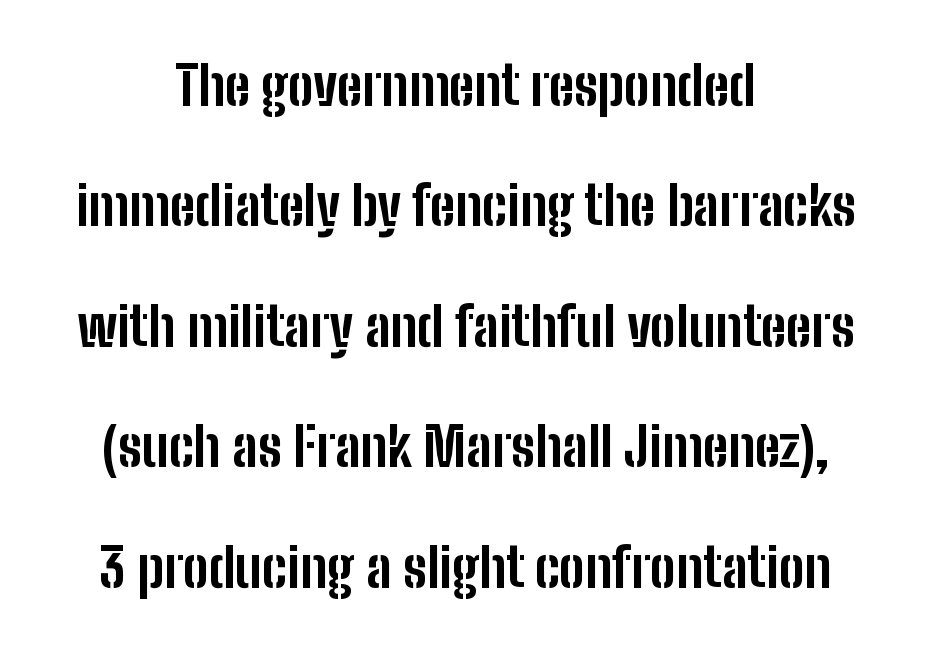
Q: Is the text bold? A: Yes.
Q: Is the text italic (slanted)? A: No, it is upright.
Q: Is the typeface a serif or a sans-serif typeface? A: Sans-serif.
Q: Is the text underlined? A: No.
Q: How is the paragraph aligned? A: Centered.
Q: Is the spacing between letters normal or unusually wide? A: Normal.
Q: Is the spacing between lines tight, normal or loose? A: Loose.
Q: Width (condensed, normal, or wide)? A: Condensed.
Q: Stroke contrast? A: Low.
Q: x-height? A: Medium.
Q: Monospaced? A: No.
